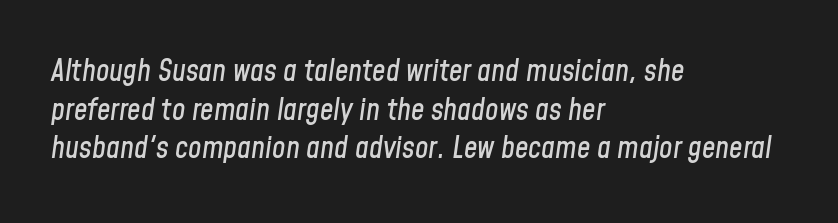
{"italic": "yes", "lean": "right", "slant_degrees": 8, "width": "condensed", "stroke_contrast": "low", "x_height": "medium", "monospaced": "no", "underline": "no", "align": "left", "line_spacing": "normal", "line_spacing_ratio": 1.29, "letter_spacing": "normal", "letter_spacing_em": 0.0, "glyph_px": 30}
